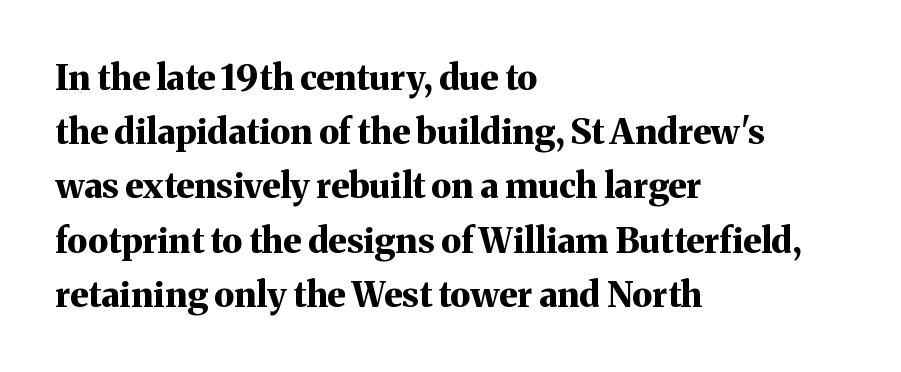
{"serif": "yes", "italic": "no", "bold": "yes", "weight": "bold", "width": "normal", "stroke_contrast": "medium", "x_height": "medium", "monospaced": "no", "underline": "no", "align": "left", "line_spacing": "normal", "line_spacing_ratio": 1.55, "letter_spacing": "normal", "letter_spacing_em": 0.0, "glyph_px": 35}
